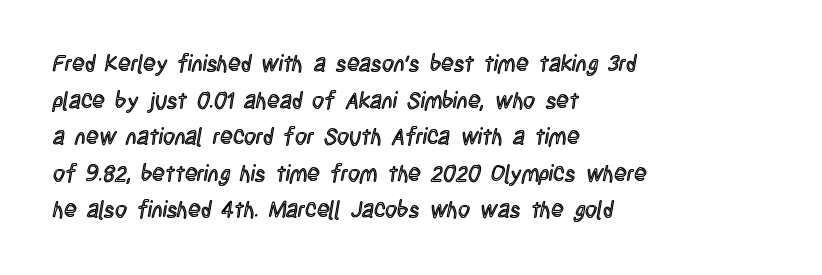
The image shows 23 px text type; set left-aligned, normal line spacing (1.59x), normal letter spacing, not underlined.
